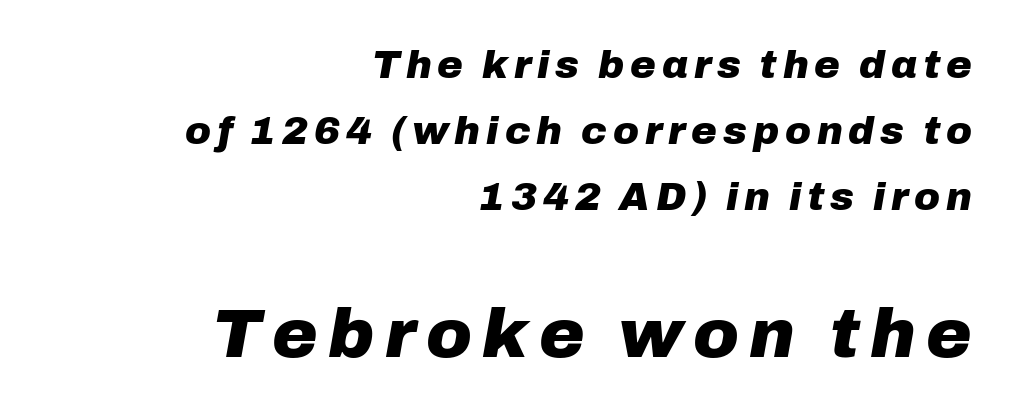
{"italic": "yes", "lean": "right", "slant_degrees": 10, "bold": "yes", "weight": "heavy", "width": "normal", "stroke_contrast": "low", "x_height": "medium", "monospaced": "no", "underline": "no", "align": "right", "line_spacing": "normal", "line_spacing_ratio": 1.69, "larger_block": "second", "size_ratio": 1.77, "glyph_px": 69}
